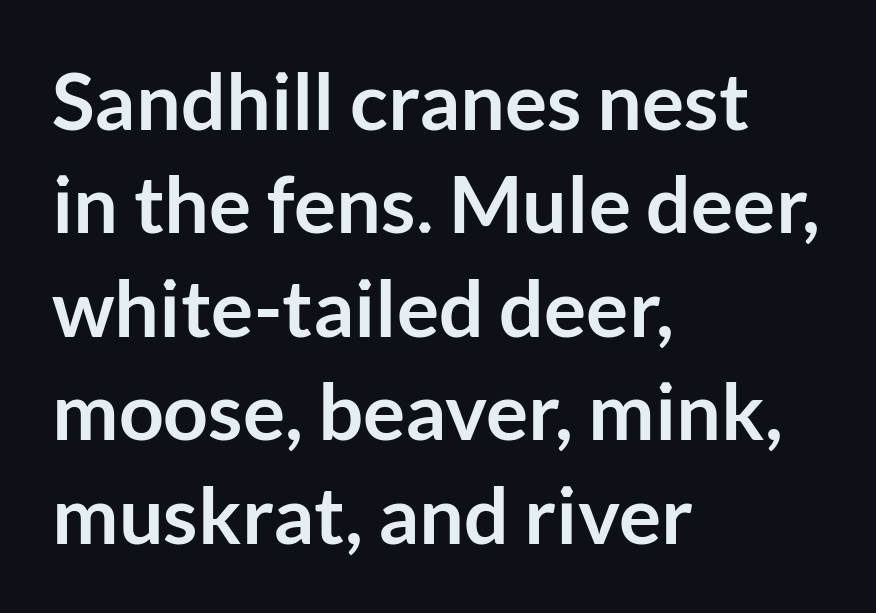
Q: Is the text bold? A: Yes.
Q: Is the text italic (slanted)? A: No, it is upright.
Q: Is the typeface a serif or a sans-serif typeface? A: Sans-serif.
Q: Is the text underlined? A: No.
Q: How is the paragraph aligned? A: Left-aligned.
Q: Is the spacing between letters normal or unusually wide? A: Normal.
Q: Is the spacing between lines tight, normal or loose? A: Normal.
Q: Width (condensed, normal, or wide)? A: Normal.
Q: Stroke contrast? A: Low.
Q: x-height? A: Medium.
Q: Monospaced? A: No.
